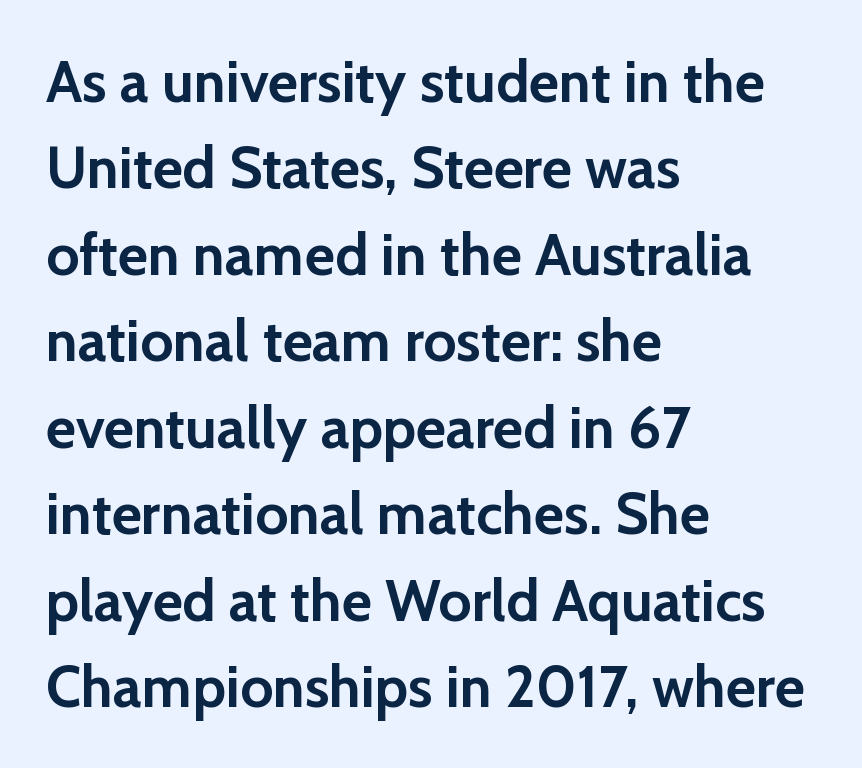
The passage shown is emphatically bold. Characters remain perfectly vertical along every line. These lines are rendered in a variable-pitch font. Short note: letters normally spaced. Letters rest on an invisible, unmarked baseline. One-word summary of the alignment: left.
